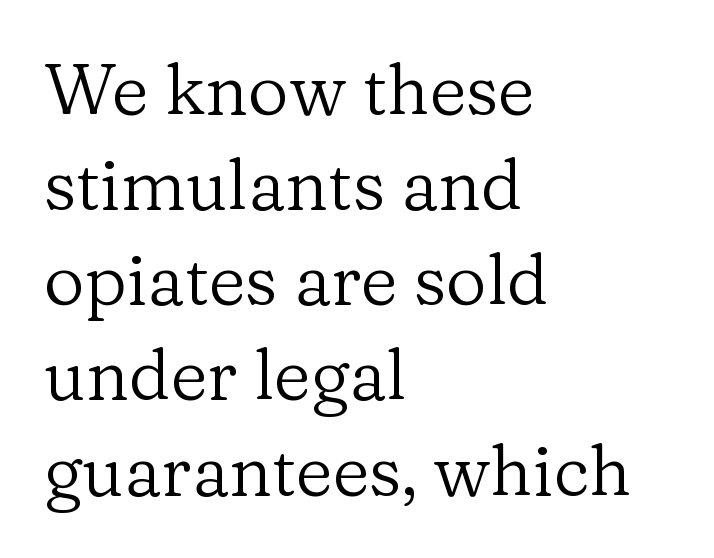
{"serif": "yes", "italic": "no", "bold": "no", "weight": "regular", "width": "normal", "stroke_contrast": "low", "x_height": "medium", "monospaced": "no", "underline": "no", "align": "left", "line_spacing": "normal", "line_spacing_ratio": 1.34, "letter_spacing": "normal", "letter_spacing_em": 0.0, "glyph_px": 71}
